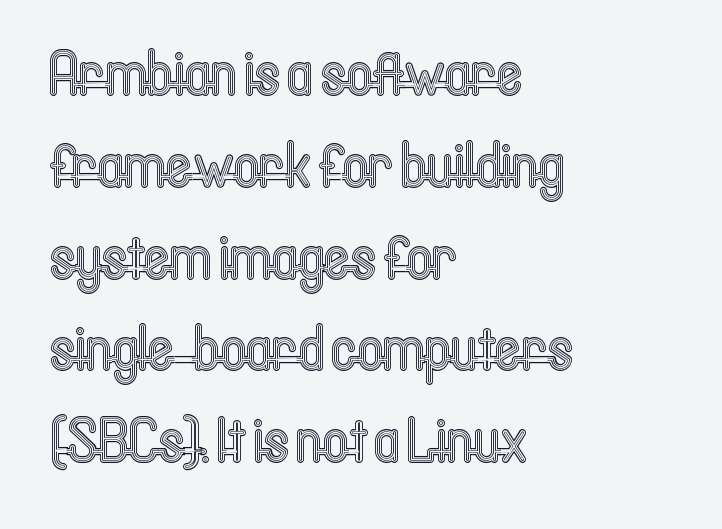
Q: Is the text italic (slanted)? A: No, it is upright.
Q: Is the text underlined? A: No.
Q: How is the paragraph aligned? A: Left-aligned.
Q: Is the spacing between letters normal or unusually wide? A: Normal.
Q: Is the spacing between lines tight, normal or loose? A: Normal.
Q: Width (condensed, normal, or wide)? A: Condensed.
Q: x-height? A: Medium.
Q: Monospaced? A: No.
